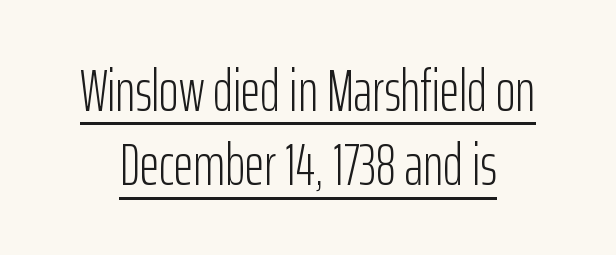
The letters stand straight up with perfectly vertical stems. The characters are drawn with everyday or finer stroke widths. The string is rendered with underlining switched on. The rendering shows plain stroke endings on the letterforms — a sans-serif design. The passage shown has conventional tracking throughout.
